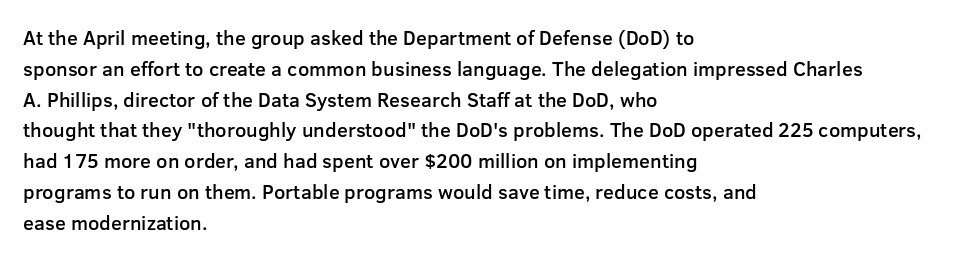
The image shows 20 px text type, upright; set left-aligned, normal line spacing (1.54x), normal letter spacing, not underlined.
